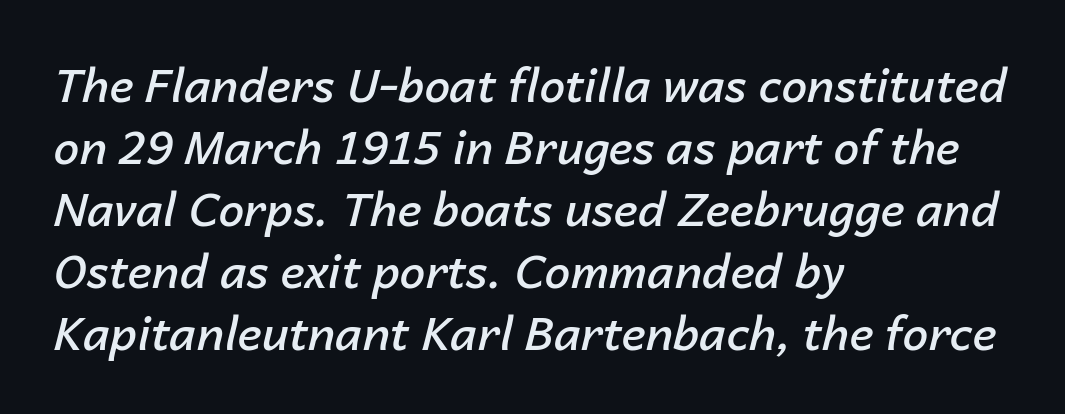
Q: Is the text bold? A: Semi-bold.
Q: Is the text italic (slanted)? A: Yes, it leans right by about 14 degrees.
Q: Is the text underlined? A: No.
Q: How is the paragraph aligned? A: Left-aligned.
Q: Is the spacing between letters normal or unusually wide? A: Normal.
Q: Is the spacing between lines tight, normal or loose? A: Normal.
Q: Width (condensed, normal, or wide)? A: Normal.
Q: Stroke contrast? A: Low.
Q: x-height? A: Medium.
Q: Monospaced? A: No.
